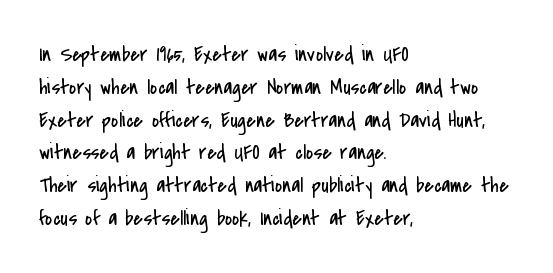
{"italic": "no", "bold": "no", "underline": "no", "align": "left", "line_spacing": "normal", "line_spacing_ratio": 1.49, "letter_spacing": "normal", "letter_spacing_em": 0.0, "glyph_px": 22}
